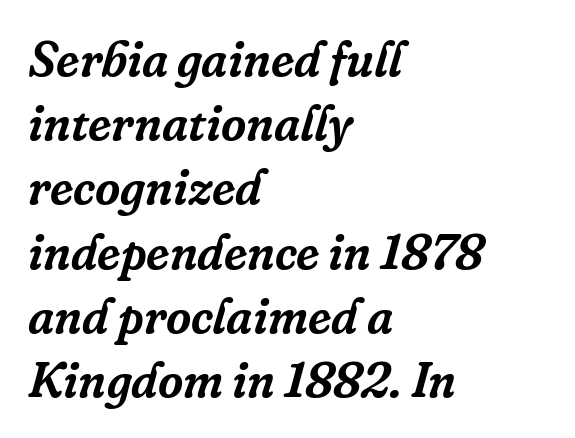
Q: Is the text italic (slanted)? A: Yes, it leans right by about 16 degrees.
Q: Is the typeface a serif or a sans-serif typeface? A: Serif.
Q: Is the text underlined? A: No.
Q: How is the paragraph aligned? A: Left-aligned.
Q: Is the spacing between letters normal or unusually wide? A: Normal.
Q: Is the spacing between lines tight, normal or loose? A: Normal.
Q: Width (condensed, normal, or wide)? A: Normal.
Q: Stroke contrast? A: Low.
Q: x-height? A: Medium.
Q: Monospaced? A: No.
